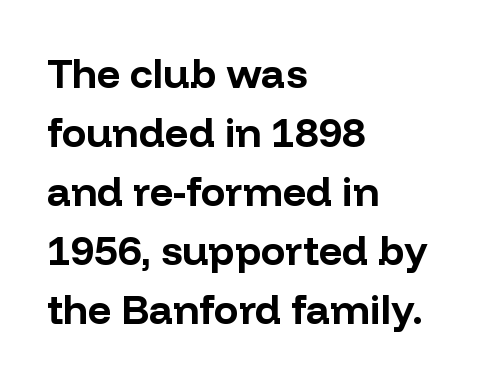
The image shows 41 px bold sans-serif type, upright; set left-aligned, normal line spacing (1.44x), normal letter spacing, not underlined; low stroke contrast and a medium x-height.
